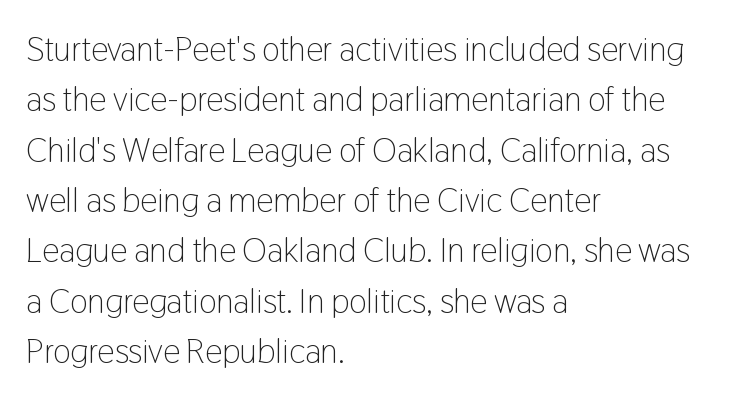
{"serif": "no", "italic": "no", "bold": "no", "weight": "light", "width": "condensed", "stroke_contrast": "low", "x_height": "medium", "monospaced": "no", "underline": "no", "align": "left", "line_spacing": "normal", "line_spacing_ratio": 1.48, "letter_spacing": "normal", "letter_spacing_em": 0.0, "glyph_px": 34}
